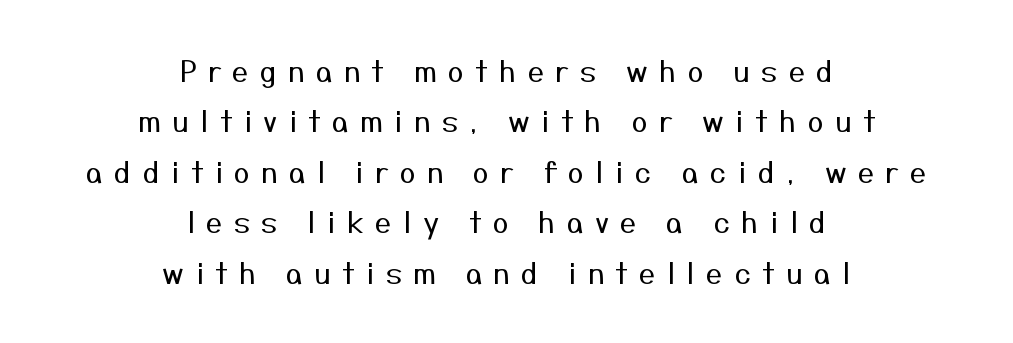
{"serif": "no", "italic": "no", "bold": "no", "weight": "regular", "width": "normal", "stroke_contrast": "medium", "x_height": "medium", "monospaced": "no", "underline": "no", "align": "center", "line_spacing_ratio": 1.74, "letter_spacing": "wide", "letter_spacing_em": 0.39, "glyph_px": 29}
